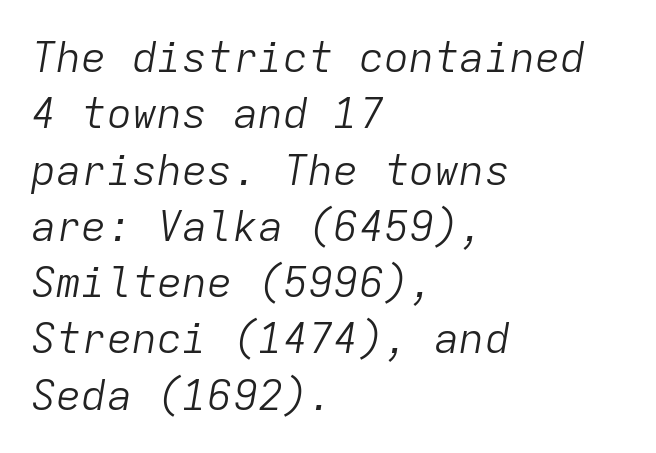
{"italic": "yes", "lean": "right", "slant_degrees": 9, "bold": "no", "weight": "light", "width": "normal", "stroke_contrast": "low", "x_height": "medium", "monospaced": "yes", "underline": "no", "align": "left", "line_spacing": "normal", "line_spacing_ratio": 1.34, "letter_spacing": "normal", "letter_spacing_em": 0.0, "glyph_px": 42}
